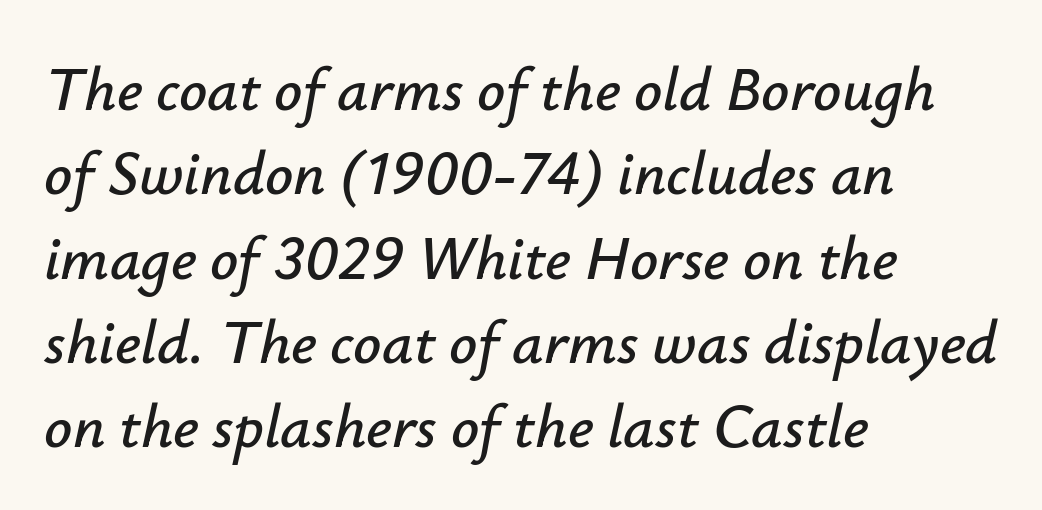
{"italic": "yes", "lean": "right", "slant_degrees": 12, "width": "normal", "stroke_contrast": "low", "x_height": "small", "monospaced": "no", "underline": "no", "align": "left", "line_spacing": "normal", "line_spacing_ratio": 1.36, "letter_spacing": "normal", "letter_spacing_em": 0.0, "glyph_px": 62}
